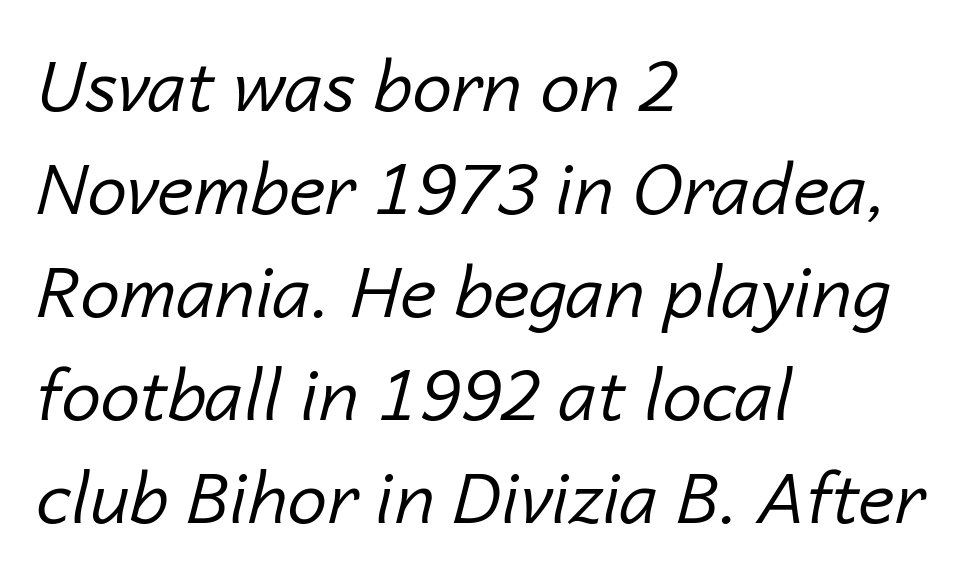
The image shows 71 px regular-weight type, italic (leaning right); set left-aligned, normal line spacing (1.45x), normal letter spacing, not underlined; low stroke contrast and a medium x-height.
